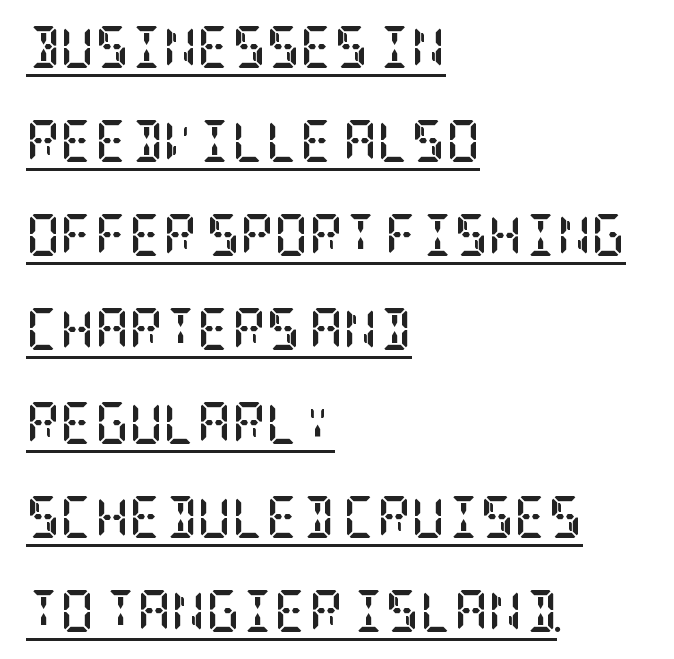
Old-style or modern, the face here clearly has serifs. In terms of leading, this rendering errs on the spacious side. The face used here is rendered with its standard letterfit. Casual observation: everything's shoved over to the left.
